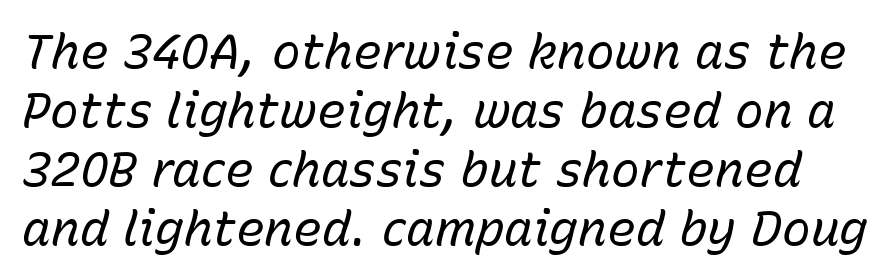
Q: Is the text bold? A: No.
Q: Is the text italic (slanted)? A: Yes, it leans right by about 15 degrees.
Q: Is the text underlined? A: No.
Q: Is the spacing between letters normal or unusually wide? A: Normal.
Q: Width (condensed, normal, or wide)? A: Normal.
Q: Stroke contrast? A: Low.
Q: x-height? A: Medium.
Q: Monospaced? A: No.
